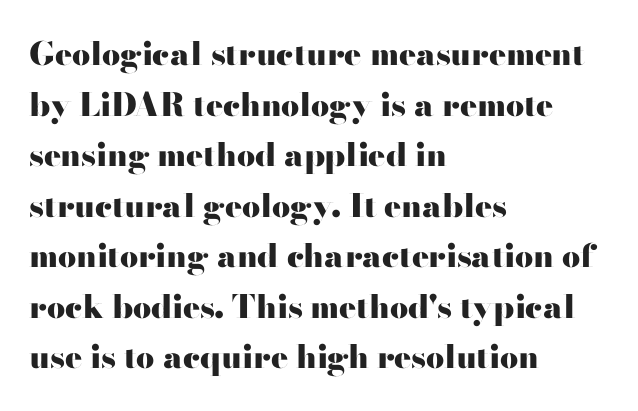
The image shows 32 px heavy, wide sans-serif type, upright; set left-aligned, normal line spacing (1.58x), normal letter spacing, not underlined; high stroke contrast and a small x-height.
